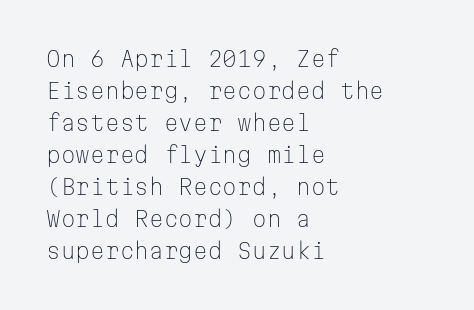
Vertical strokes here are truly vertical. The paragraph has a hard left edge and a soft right edge. The rendering uses a moderate line-height, typical for paragraphs. The cut favours lightness, reaching ordinary text weight at its darkest.
